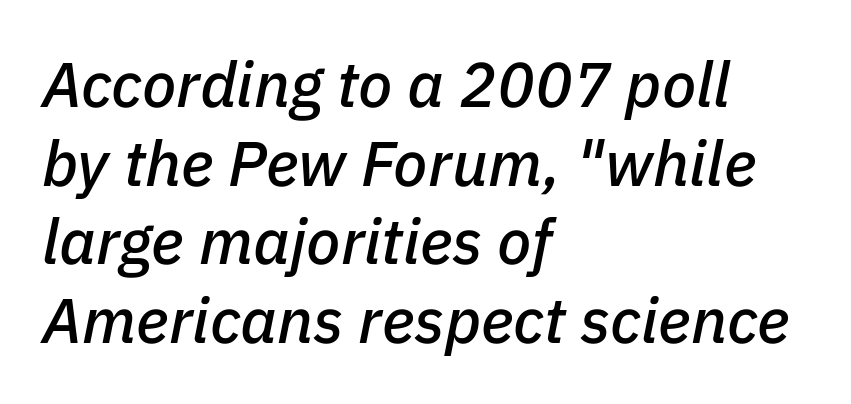
This rendering features lettering with no underline. Left-aligned paragraph, ragged on the right. Each word holds together tightly as a unit, with standard inter-letter gaps. Slanted lettering throughout. This sample has the flowing, uneven cadence of proportional lettering.
